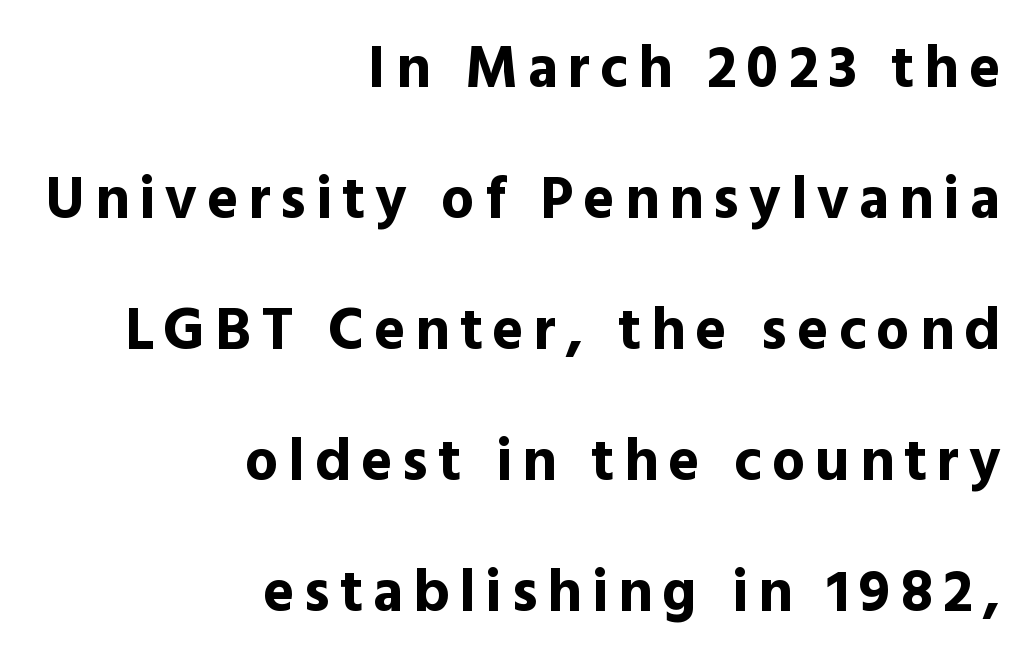
The image shows 59 px bold sans-serif type, upright; set right-aligned, loose line spacing (2.22x), not underlined; a medium x-height.
